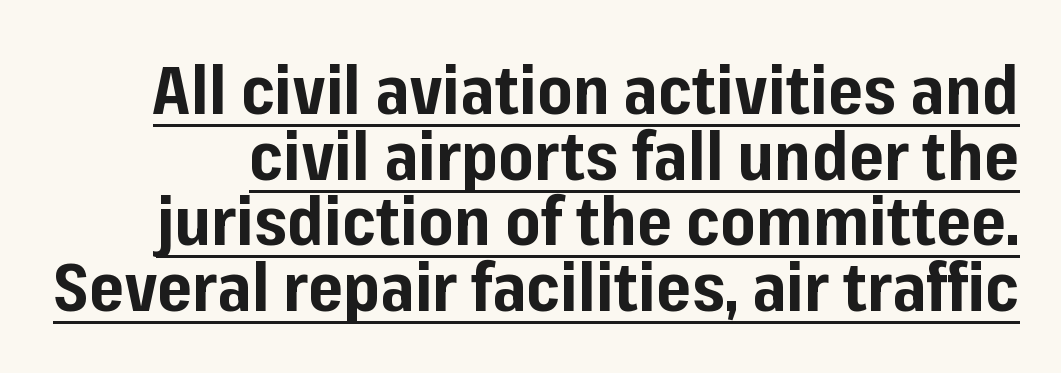
A roman cut, with each character standing at attention. Heavy, bold letterforms. This sample carries an underscore along the baseline area. Think of a printed novel: that variable character pitch is what you see here. A typesetter would call this leading minimal, almost set solid.
